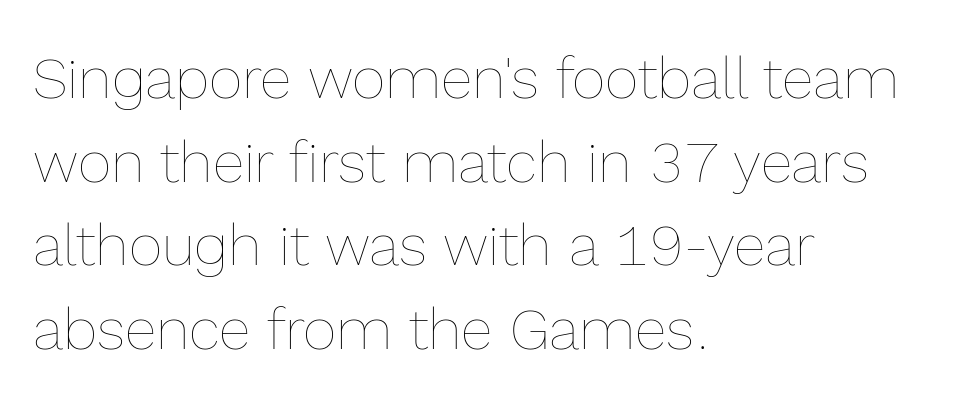
{"italic": "no", "bold": "no", "weight": "thin", "width": "normal", "x_height": "medium", "monospaced": "no", "underline": "no", "align": "left", "line_spacing": "normal", "line_spacing_ratio": 1.44, "letter_spacing": "normal", "letter_spacing_em": 0.0, "glyph_px": 58}
